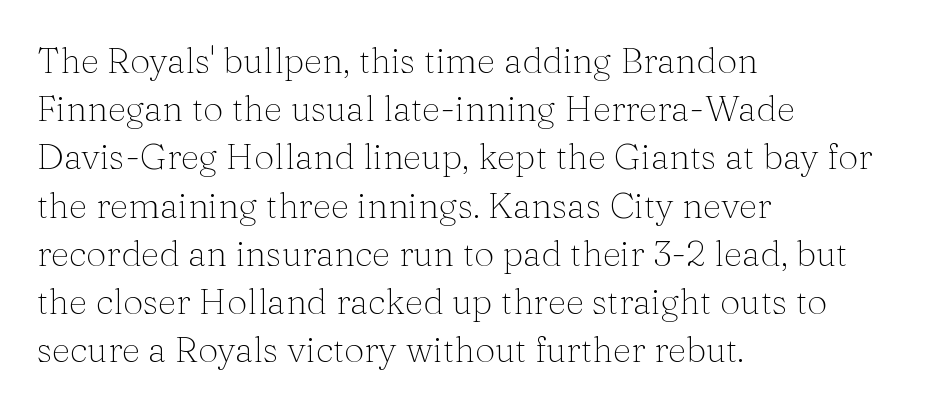
The image shows 36 px thin serif type, upright; set left-aligned, normal line spacing (1.34x), normal letter spacing, not underlined; medium stroke contrast and a medium x-height.
